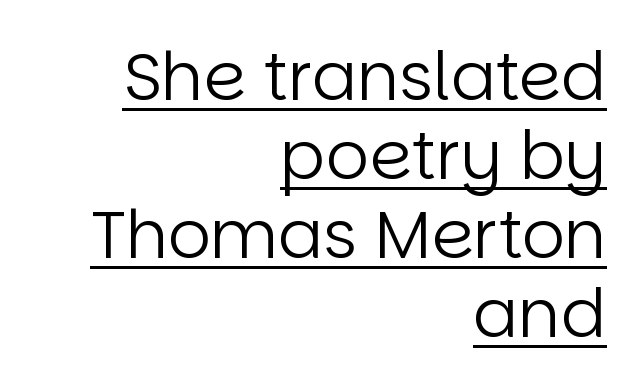
{"serif": "no", "italic": "no", "bold": "no", "weight": "regular", "width": "normal", "stroke_contrast": "low", "x_height": "large", "monospaced": "no", "underline": "yes", "align": "right", "line_spacing_ratio": 1.18, "letter_spacing": "normal", "letter_spacing_em": 0.0, "glyph_px": 67}
